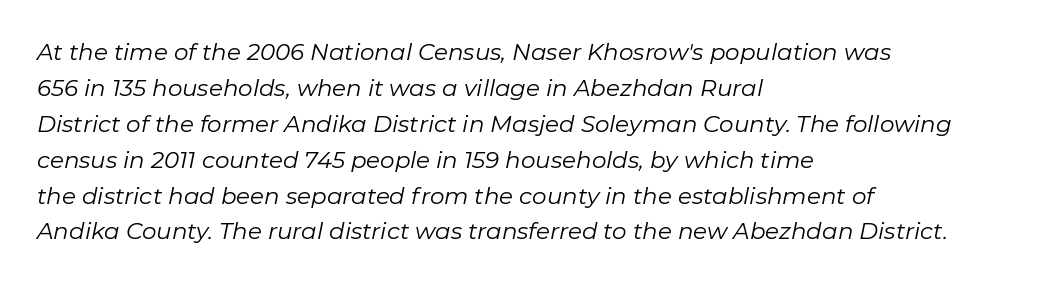
The image shows 23 px text type, italic (leaning right); set left-aligned, normal line spacing (1.56x), normal letter spacing, not underlined.
